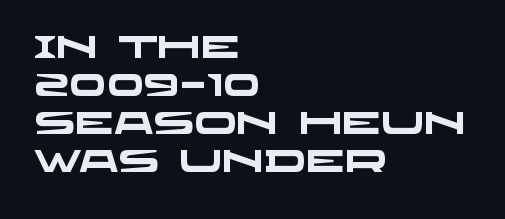
Bare-footed words on every line. Honestly, the letter spacing is just normal — you wouldn't notice it. What kind of face is this? One without serifs — a sans. Weight check: bold — yes, fully. Which margin do the lines hug? The left one — the right edge is uneven. Think of a printed novel: that variable character pitch is what you see here.
